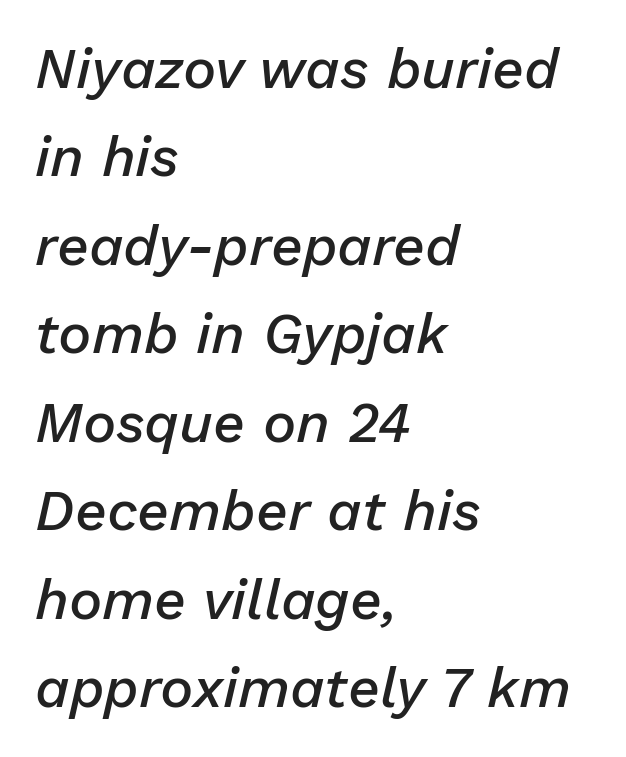
The image shows 56 px semibold type, italic (leaning right); set left-aligned, normal line spacing (1.58x), normal letter spacing, not underlined; low stroke contrast and a medium x-height.
